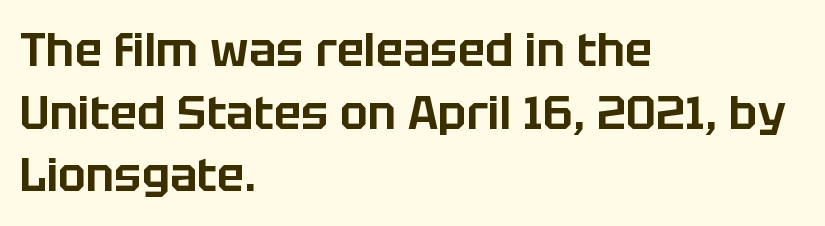
Inter-character spacing is left at the font's built-in metrics. Descenders hang freely into open space. These lines are composed in type without serifs. The lines in this sample share a left origin and differ only in where they stop.
